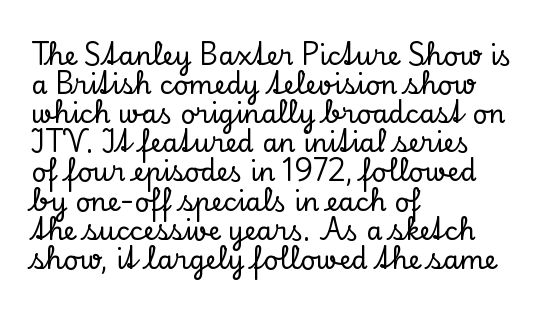
Words float on clear page, feet unadorned. You could call the tracking neutral — neither tight nor loose. The leading is snug, giving the passage a crowded texture. Ascenders rise straight up at ninety degrees. The lines are quadded left.
